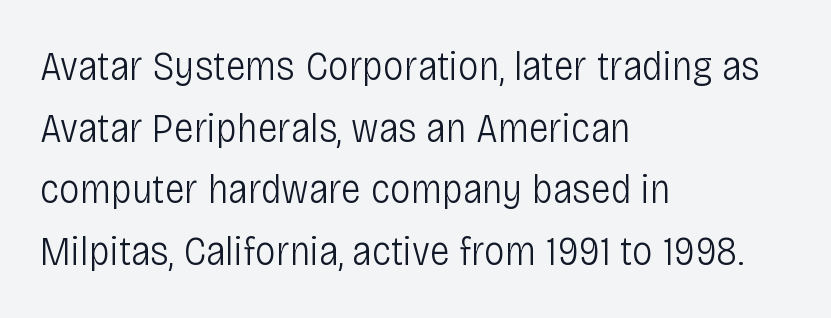
{"serif": "no", "italic": "no", "bold": "no", "weight": "light", "width": "condensed", "stroke_contrast": "low", "x_height": "large", "monospaced": "no", "underline": "no", "align": "left", "line_spacing": "normal", "line_spacing_ratio": 1.47, "letter_spacing": "normal", "letter_spacing_em": 0.0, "glyph_px": 42}
